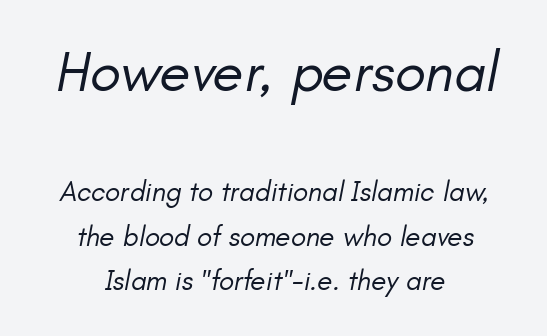
The image shows 57 px regular-weight type, italic (leaning right); set centered, normal line spacing (1.6x), normal letter spacing, not underlined; the first (top) block is 2.04x larger; low stroke contrast and a small x-height.
